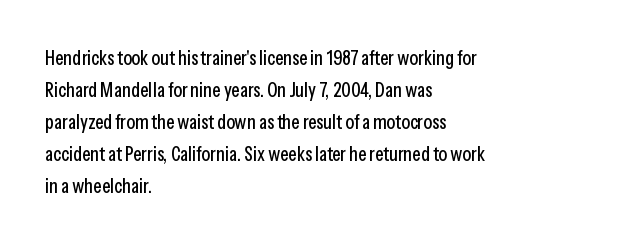
The image shows 20 px text type, upright; set left-aligned, normal line spacing (1.6x), normal letter spacing, not underlined.
